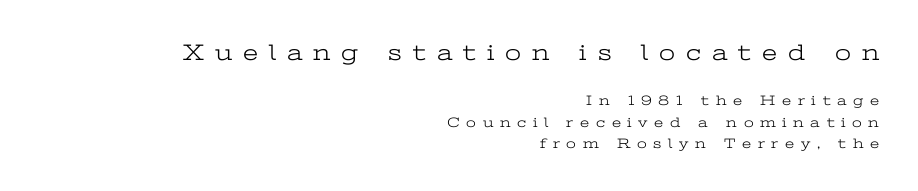
Counters stay open thanks to moderate or lighter strokes. Observe the wide spacing: letters keep a clear distance from each other. The lettering stays uniformly vertical, giving the passage a roman look. Each line ends at the same right margin while the left side varies.
